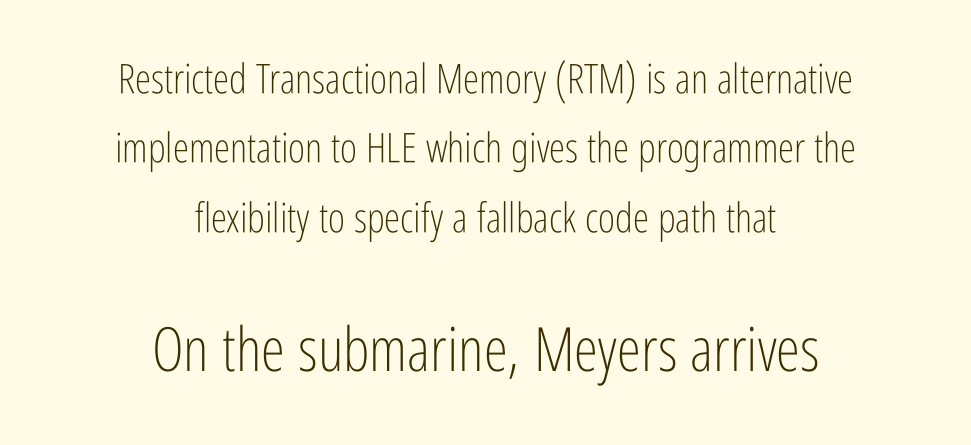
The image shows 61 px light, condensed sans-serif type, upright; set centered, normal line spacing (1.69x), normal letter spacing, not underlined; the second (bottom) block is 1.49x larger; low stroke contrast and a medium x-height.
